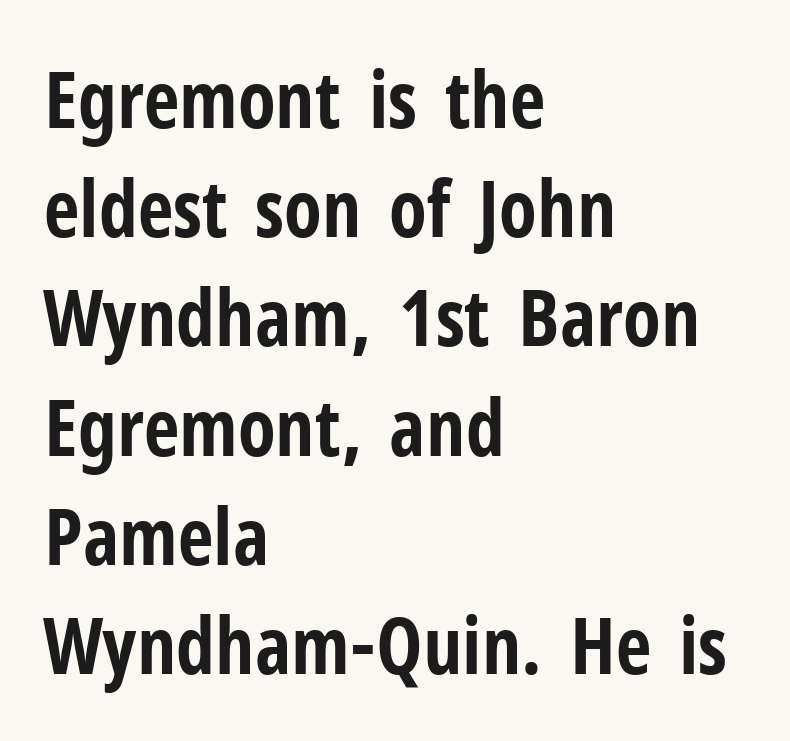
{"serif": "no", "italic": "no", "bold": "yes", "weight": "bold", "width": "condensed", "stroke_contrast": "low", "x_height": "medium", "monospaced": "no", "underline": "no", "align": "left", "line_spacing": "normal", "line_spacing_ratio": 1.4, "letter_spacing": "normal", "letter_spacing_em": 0.0, "glyph_px": 78}
